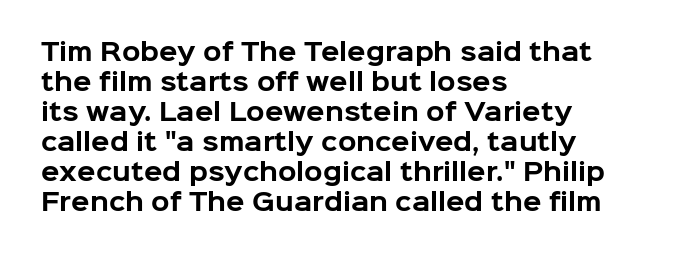
Q: Is the text bold? A: Yes.
Q: Is the text italic (slanted)? A: No, it is upright.
Q: Is the text underlined? A: No.
Q: How is the paragraph aligned? A: Left-aligned.
Q: Is the spacing between letters normal or unusually wide? A: Normal.
Q: Is the spacing between lines tight, normal or loose? A: Normal.
